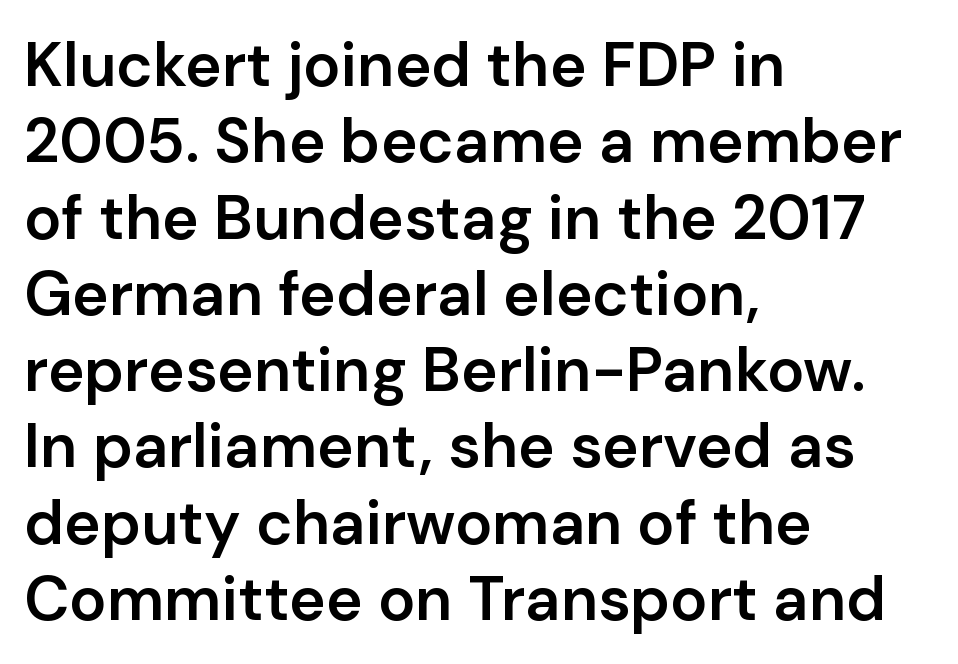
{"serif": "no", "italic": "no", "bold": "semi", "weight": "semibold", "width": "normal", "stroke_contrast": "low", "x_height": "medium", "monospaced": "no", "underline": "no", "align": "left", "line_spacing_ratio": 1.23, "letter_spacing": "normal", "letter_spacing_em": 0.0, "glyph_px": 62}
